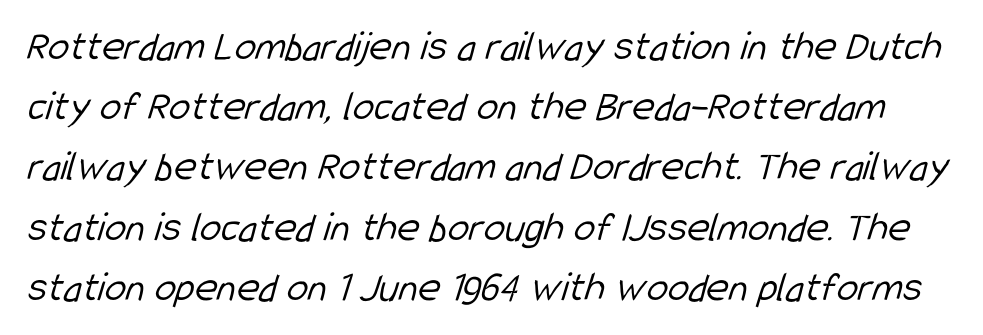
The image shows 43 px light, condensed sans-serif type; set normal line spacing (1.4x), normal letter spacing, not underlined; low stroke contrast and a medium x-height.
